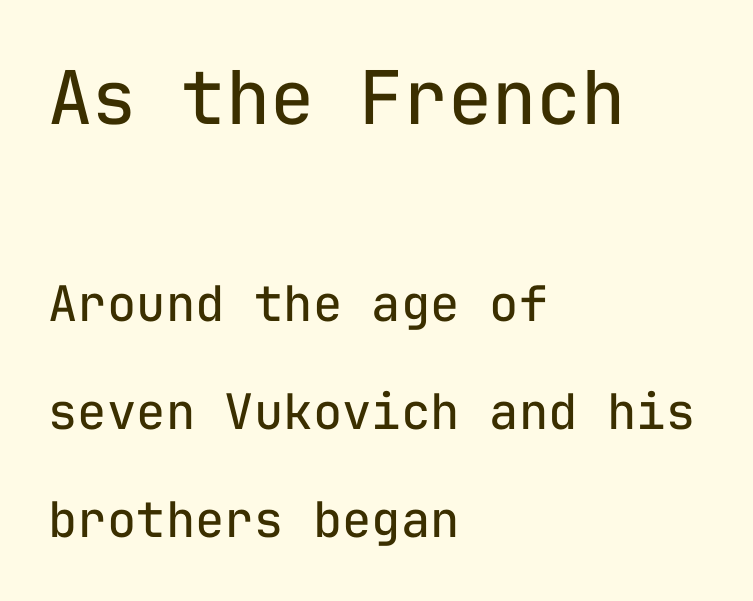
Q: Is the text bold? A: No.
Q: Is the text italic (slanted)? A: No, it is upright.
Q: Is the typeface a serif or a sans-serif typeface? A: Sans-serif.
Q: Is the text underlined? A: No.
Q: How is the paragraph aligned? A: Left-aligned.
Q: Is the spacing between letters normal or unusually wide? A: Normal.
Q: Is the spacing between lines tight, normal or loose? A: Loose.
Q: Which block of text is set in a larger size, the first (top) or the second (bottom)? A: The first (top) one.
Q: Width (condensed, normal, or wide)? A: Normal.
Q: Stroke contrast? A: Low.
Q: x-height? A: Medium.
Q: Monospaced? A: Yes.
